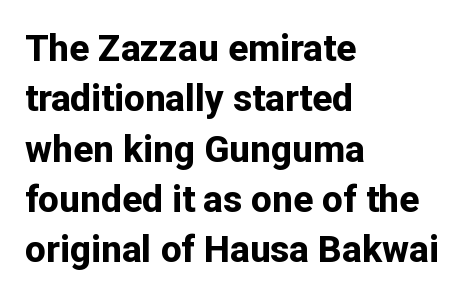
Q: Is the text bold? A: Yes.
Q: Is the text italic (slanted)? A: No, it is upright.
Q: Is the typeface a serif or a sans-serif typeface? A: Sans-serif.
Q: Is the text underlined? A: No.
Q: How is the paragraph aligned? A: Left-aligned.
Q: Is the spacing between letters normal or unusually wide? A: Normal.
Q: Is the spacing between lines tight, normal or loose? A: Normal.
Q: Width (condensed, normal, or wide)? A: Normal.
Q: Stroke contrast? A: Low.
Q: x-height? A: Medium.
Q: Monospaced? A: No.
